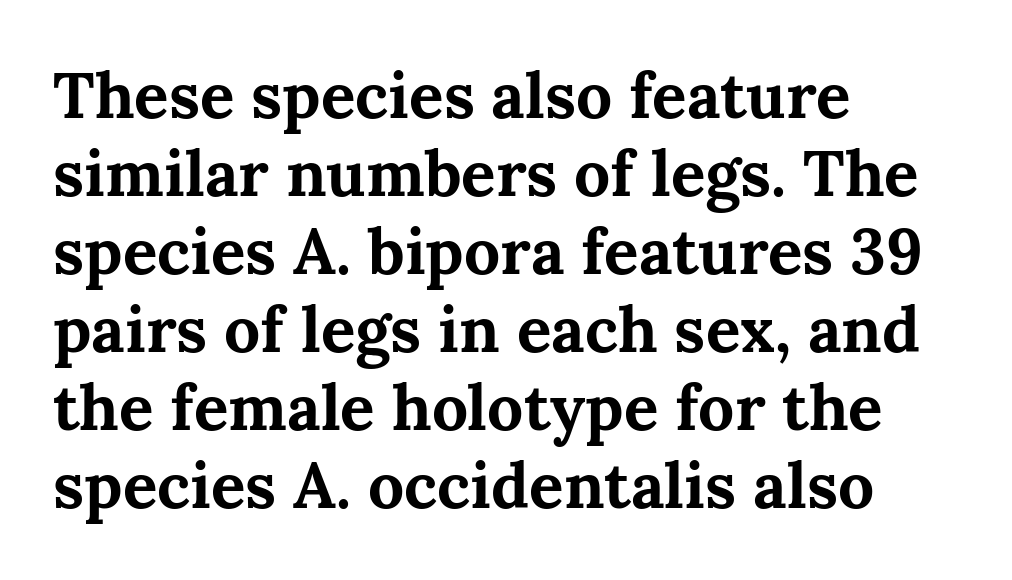
The image shows 64 px bold serif type, upright; set left-aligned, line spacing 1.22x, normal letter spacing, not underlined; medium stroke contrast and a medium x-height.
